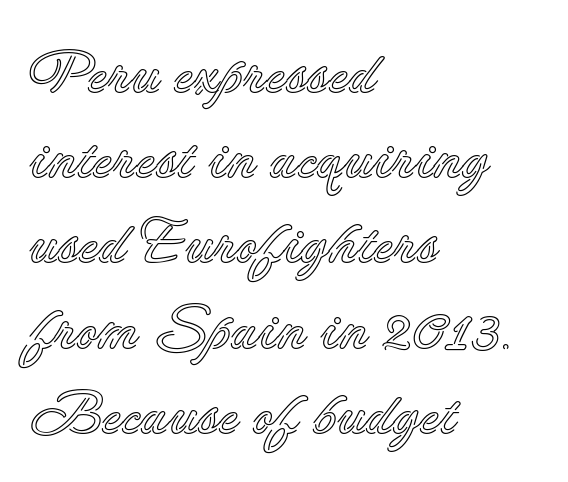
One glance says typical: line gaps are just what's usual. Note the varied advance widths — an 'i' is clearly narrower than an 'm'. Letter spacing: default. Honestly, there is no underline to notice here at all. The paragraph shown leans on its left margin.
